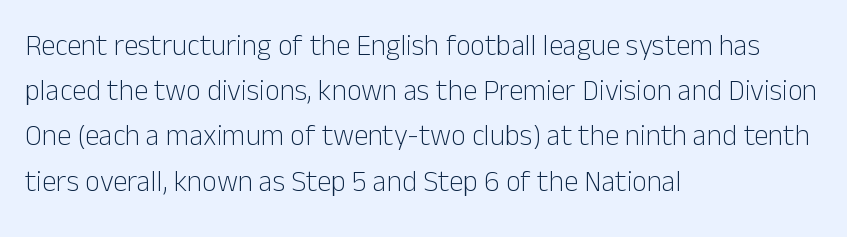
{"serif": "no", "italic": "no", "bold": "no", "weight": "light", "width": "normal", "stroke_contrast": "low", "x_height": "medium", "monospaced": "no", "underline": "no", "align": "left", "line_spacing": "normal", "line_spacing_ratio": 1.56, "letter_spacing": "normal", "letter_spacing_em": 0.0, "glyph_px": 29}
